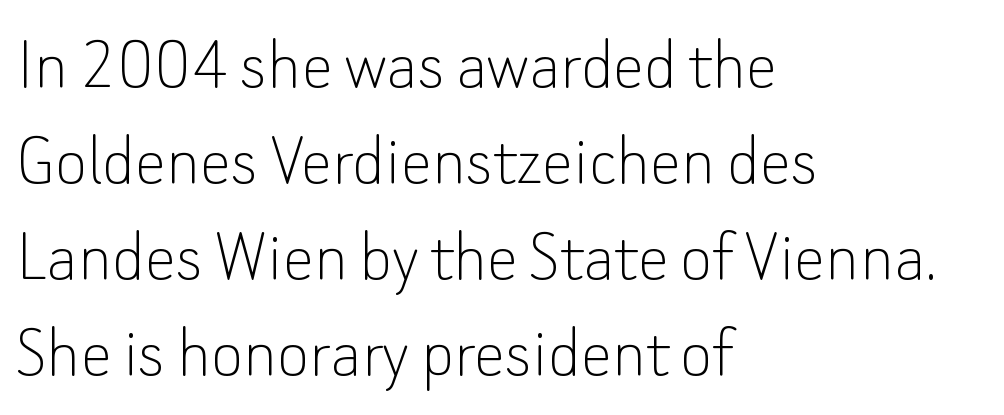
You could not count columns in this text — the font is proportionally spaced. The specimen reads as upright at a glance. Underline: absent. The letters sit at their default tracking, neither squeezed nor spread.
